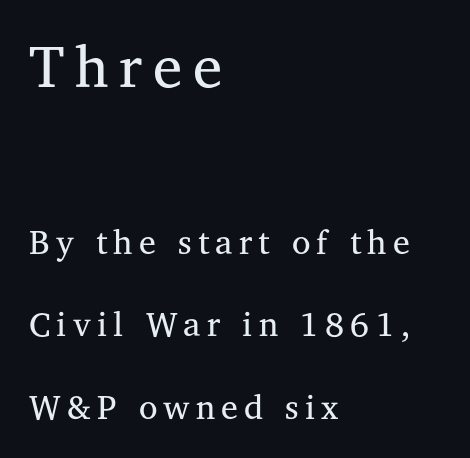
The image shows 59 px regular-weight serif type, upright; set left-aligned, loose line spacing (2.43x), not underlined; the first (top) block is 1.74x larger; medium stroke contrast and a medium x-height.
